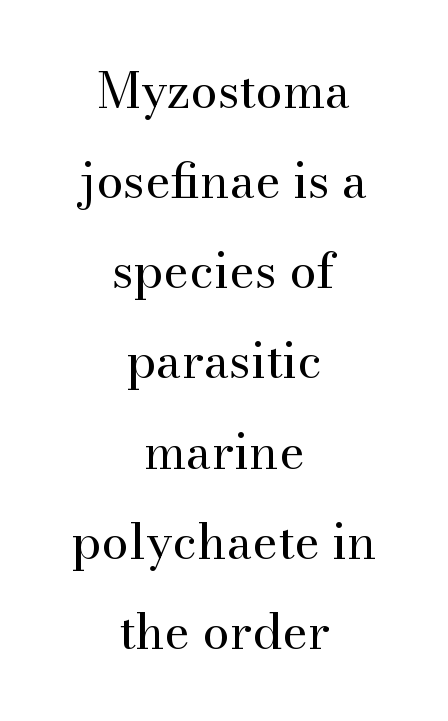
The typeface chosen for these lines features serifs. It's the straight-up-and-down kind of type. The face used here is proportionally spaced, like ordinary book or web type. The typesetter chose a symmetrical, centered arrangement here. Nobody drew a line under any word here.
